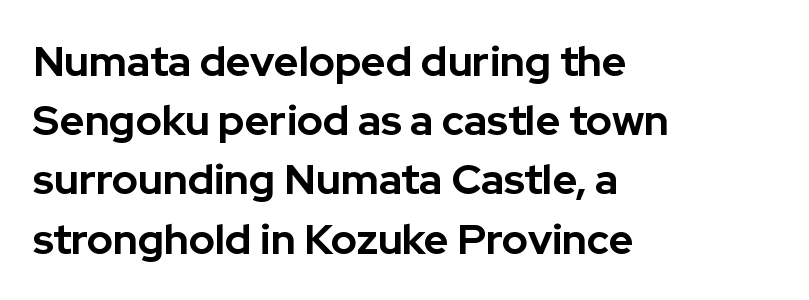
The image shows 42 px bold sans-serif type, upright; set left-aligned, normal line spacing (1.41x), normal letter spacing, not underlined; low stroke contrast and a medium x-height.
